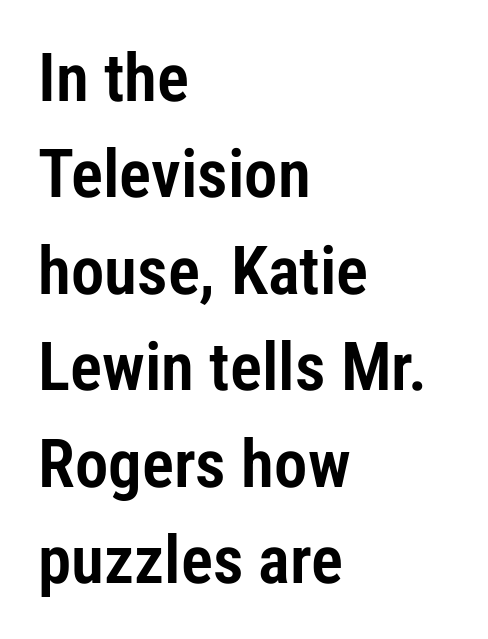
The setting favours the left margin, as ordinary paragraphs usually do. Here the glyphs are tracked normally, forming tight word shapes. Plain, unruled lines of type. This sample uses an upright cut, with every glyph sitting square on the baseline.
